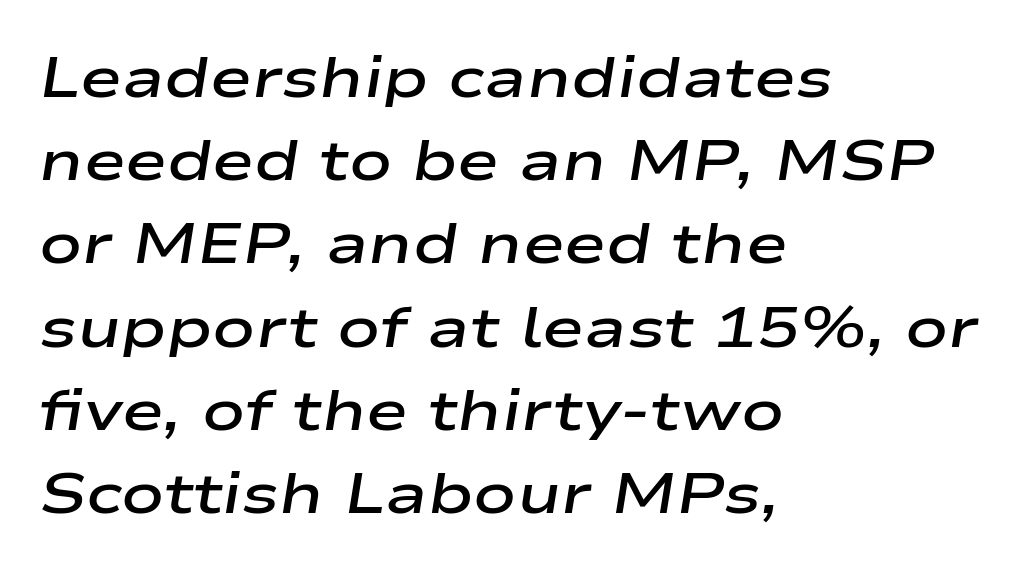
The image shows 57 px semibold, wide type, italic (leaning right); set left-aligned, normal line spacing (1.46x), normal letter spacing, not underlined; low stroke contrast and a medium x-height.
